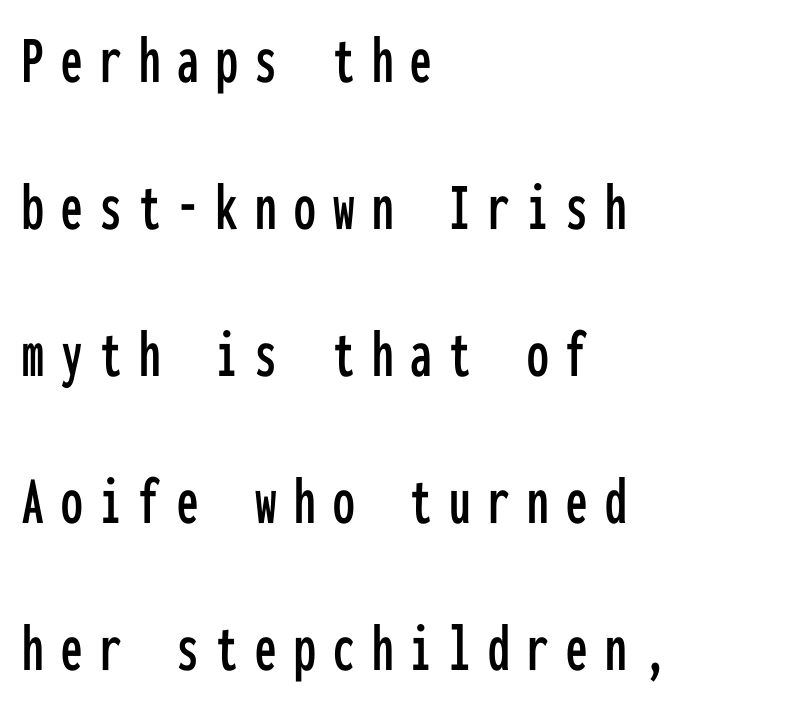
{"serif": "no", "italic": "no", "width": "condensed", "stroke_contrast": "low", "x_height": "medium", "monospaced": "yes", "underline": "no", "align": "left", "line_spacing": "loose", "line_spacing_ratio": 2.13, "letter_spacing": "wide", "letter_spacing_em": 0.25, "glyph_px": 69}
